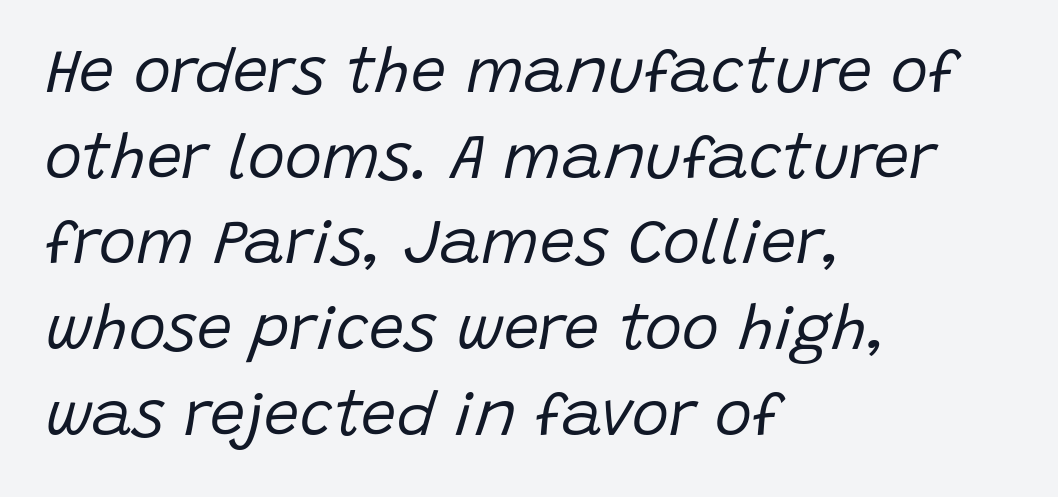
Short and long lines alike share a common starting point at left. Heaviness? Minimal to ordinary, like unemphasized prose. The space directly below the letters is spotless. Honestly, the letter spacing is just normal — you wouldn't notice it. These lines are rendered in a variable-pitch font. This sample keeps an unexceptional amount of space between lines.
